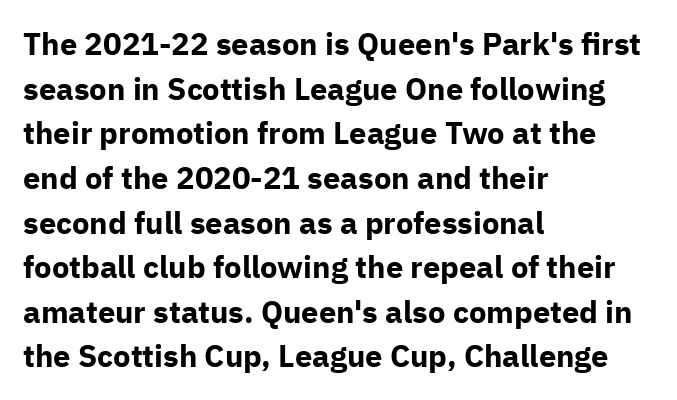
The glyphs are unaccompanied by any horizontal stroke below them. You could call the tracking neutral — neither tight nor loose. Stroke thickness is high; the sample reads as a true bold. Italic? Not at all — the glyphs are vertical. The face used here is proportionally spaced, like ordinary book or web type.
